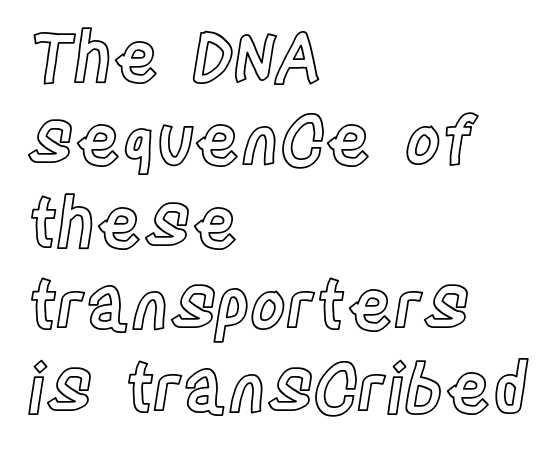
The image shows 69 px condensed type; set left-aligned, line spacing 1.2x, normal letter spacing, not underlined; a large x-height.
